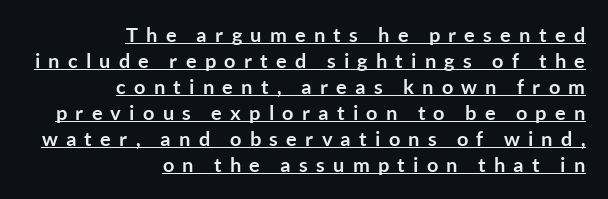
In CSS terms this would be text-align: right. Notice how the stems are strictly vertical — no italics here. Looks like someone drew a line under every word here. Each word looks stretched out because of the extra space between its letters. Reading down the column, the eye jumps a familiar distance to each next line.
